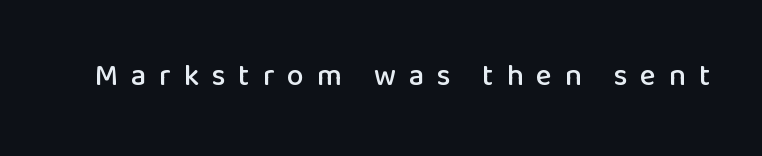
{"serif": "no", "italic": "no", "width": "normal", "stroke_contrast": "low", "x_height": "medium", "monospaced": "no", "underline": "no", "letter_spacing": "wide", "letter_spacing_em": 0.43, "glyph_px": 30}
